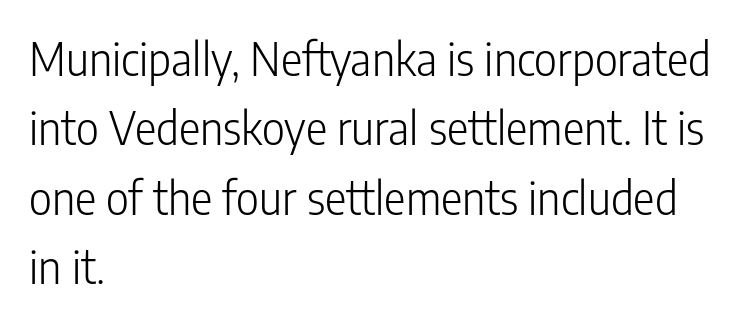
Think of a printed novel: that variable character pitch is what you see here. Grotesque or geometric, the face here clearly has no serifs. Do the letters lean? They stand straight. Typeset ragged right — the left edge is the straight one. Letters rest on an invisible, unmarked baseline. If you measured baseline to baseline, you'd find a middling distance.
